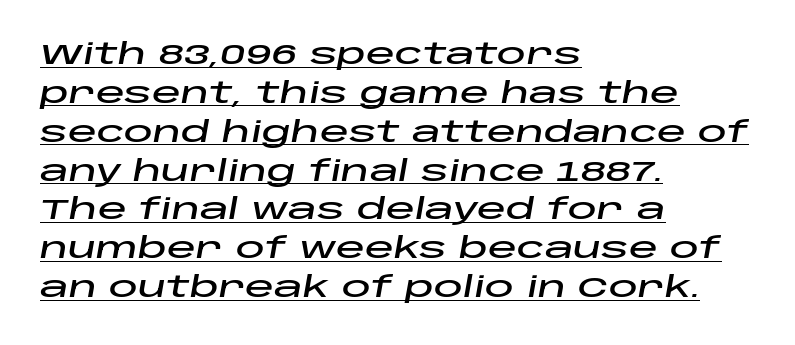
You could not count columns in this text — the font is proportionally spaced. What's the leading like? Ordinary, nothing unusual. Honestly, the letter spacing is just normal — you wouldn't notice it. The font's italic variant was chosen for this text. If you drew a ruler down the left edge, every line would touch it.
